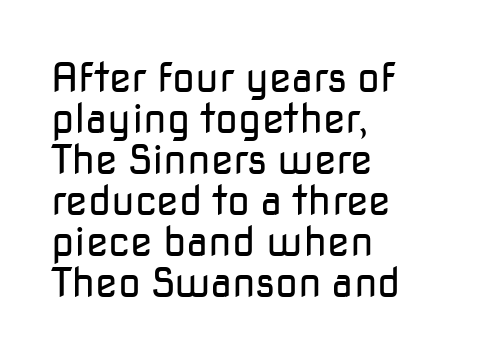
The image shows 41 px regular-weight sans-serif type, upright; set left-aligned, tight line spacing (1.0x), normal letter spacing, not underlined; low stroke contrast and a medium x-height.
